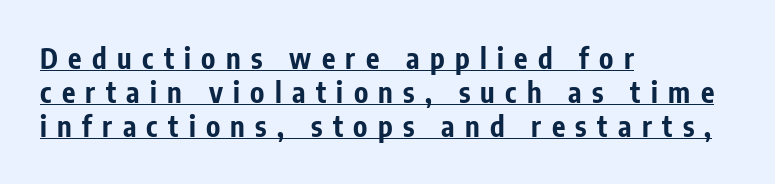
{"serif": "no", "italic": "no", "bold": "yes", "weight": "bold", "width": "condensed", "stroke_contrast": "low", "x_height": "medium", "monospaced": "no", "underline": "yes", "align": "left", "line_spacing_ratio": 1.21, "letter_spacing": "wide", "letter_spacing_em": 0.37, "glyph_px": 28}
